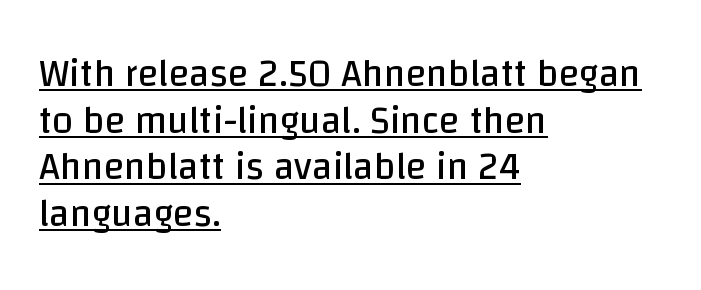
A sans-serif font was chosen for this passage. This rendering leaves character spacing at its baseline value. Check the space under the baseline: a stroke is drawn there. Each letter keeps its own natural width here, so spacing adapts to shape.
